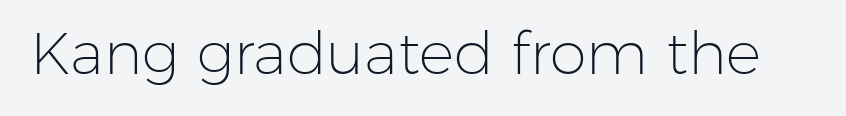
{"serif": "no", "italic": "no", "bold": "no", "weight": "light", "width": "normal", "stroke_contrast": "low", "x_height": "medium", "monospaced": "no", "underline": "no", "letter_spacing": "normal", "letter_spacing_em": 0.0, "glyph_px": 59}
